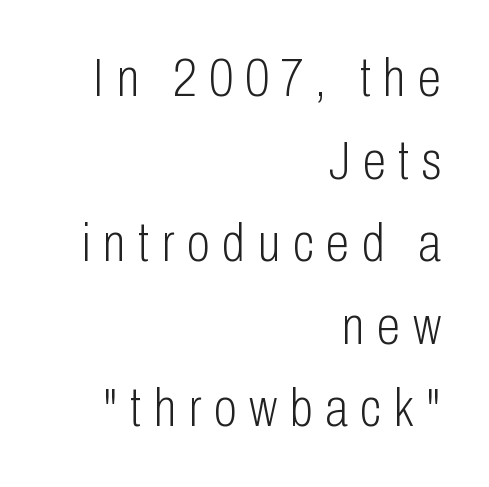
Notice how the stems are strictly vertical — no italics here. Inter-character spacing is expanded well beyond the font's built-in metrics. Is this a fixed-width face? No — the glyphs have proportional, varying widths. Heaviness? Minimal to ordinary, like unemphasized prose.
